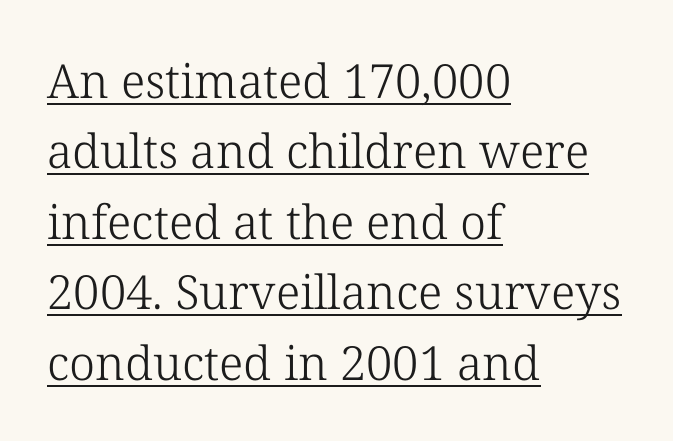
The face used here is seriffed, in the tradition of book romans. Reading down the block, your eye returns to a fixed left position each line. Successive baselines arrive at the customary interval. The specimen reads as upright at a glance.
